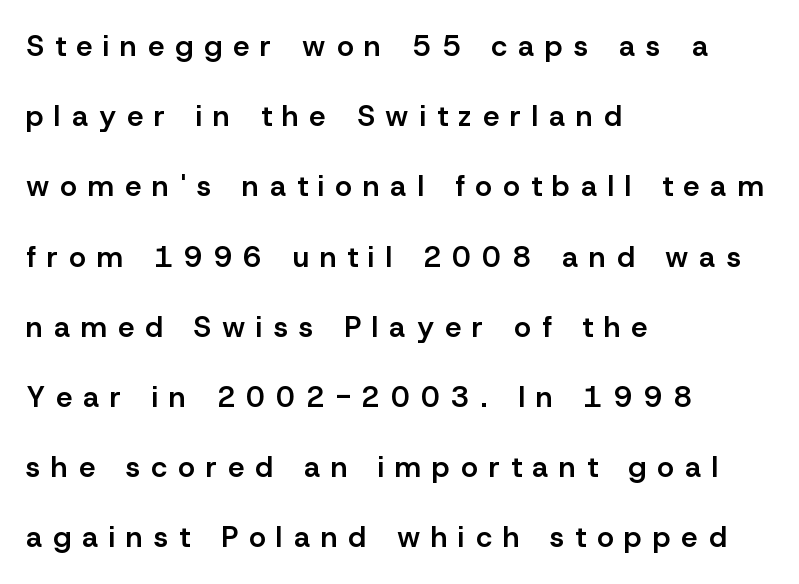
A sans-serif font was chosen for this passage. Posture: vertical. This sample is left-justified, so line endings fall wherever the words run out. Compared with typical paragraphs, the rows here are farther apart. The typesetting leans somewhat heavy: a semibold.
